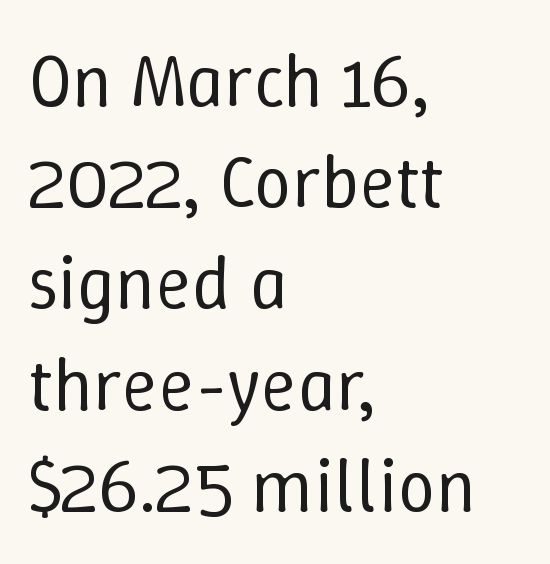
In terms of letterspacing, this is plain default setting. The baseline area is clear. These lines are rendered in a variable-pitch font. Honestly, the row spacing looks completely unremarkable. Typeset ragged right — the left edge is the straight one. The cut favours lightness, reaching ordinary text weight at its darkest.
